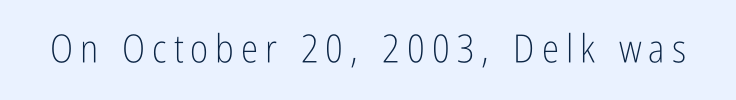
Q: Is the text bold? A: No.
Q: Is the text italic (slanted)? A: No, it is upright.
Q: Is the typeface a serif or a sans-serif typeface? A: Sans-serif.
Q: Is the text underlined? A: No.
Q: Width (condensed, normal, or wide)? A: Condensed.
Q: Stroke contrast? A: Low.
Q: x-height? A: Medium.
Q: Monospaced? A: No.
